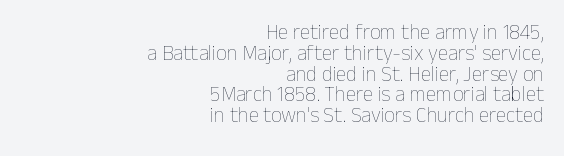
The image shows 21 px text type, upright; set right-aligned, tight line spacing (0.99x), normal letter spacing, not underlined.
